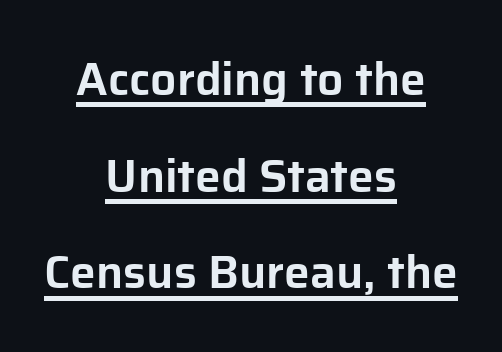
Q: Is the text italic (slanted)? A: No, it is upright.
Q: Is the typeface a serif or a sans-serif typeface? A: Sans-serif.
Q: Is the text underlined? A: Yes.
Q: How is the paragraph aligned? A: Centered.
Q: Is the spacing between letters normal or unusually wide? A: Normal.
Q: Is the spacing between lines tight, normal or loose? A: Loose.
Q: Width (condensed, normal, or wide)? A: Normal.
Q: Stroke contrast? A: Low.
Q: x-height? A: Medium.
Q: Monospaced? A: No.
